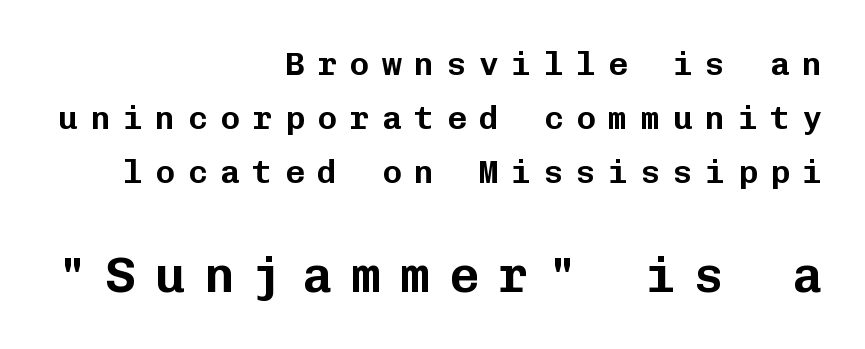
Q: Is the text italic (slanted)? A: No, it is upright.
Q: Is the typeface a serif or a sans-serif typeface? A: Sans-serif.
Q: Is the text underlined? A: No.
Q: How is the paragraph aligned? A: Right-aligned.
Q: Is the spacing between letters normal or unusually wide? A: Unusually wide.
Q: Is the spacing between lines tight, normal or loose? A: Normal.
Q: Which block of text is set in a larger size, the first (top) or the second (bottom)? A: The second (bottom) one.
Q: Width (condensed, normal, or wide)? A: Normal.
Q: Stroke contrast? A: Low.
Q: x-height? A: Medium.
Q: Monospaced? A: Yes.
